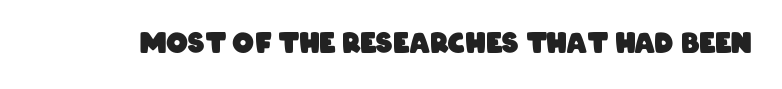
Q: Is the text bold? A: Yes.
Q: Is the text underlined? A: No.
Q: Is the spacing between letters normal or unusually wide? A: Normal.
